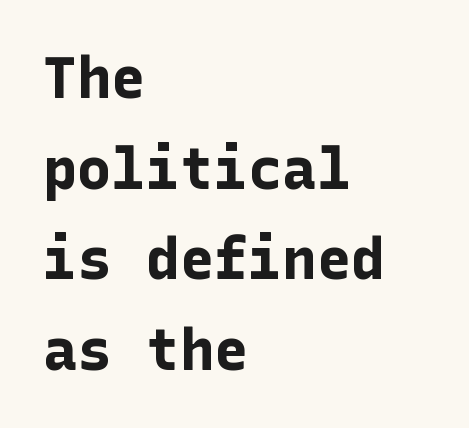
Q: Is the text bold? A: Yes.
Q: Is the text italic (slanted)? A: No, it is upright.
Q: Is the typeface a serif or a sans-serif typeface? A: Sans-serif.
Q: Is the text underlined? A: No.
Q: How is the paragraph aligned? A: Left-aligned.
Q: Is the spacing between letters normal or unusually wide? A: Normal.
Q: Is the spacing between lines tight, normal or loose? A: Normal.
Q: Width (condensed, normal, or wide)? A: Normal.
Q: Stroke contrast? A: Low.
Q: x-height? A: Medium.
